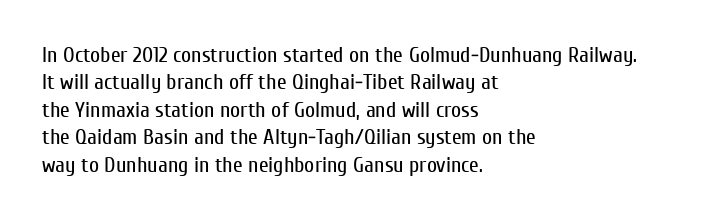
The image shows 22 px text type, upright; set left-aligned, normal line spacing (1.25x), normal letter spacing, not underlined.
